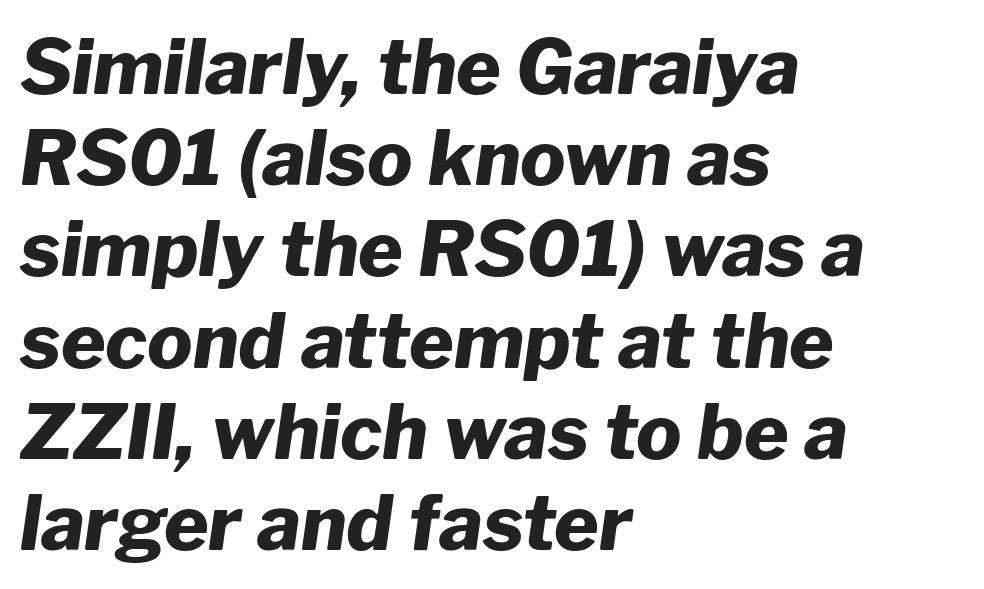
{"italic": "yes", "lean": "right", "slant_degrees": 8, "bold": "yes", "weight": "heavy", "width": "normal", "stroke_contrast": "low", "x_height": "medium", "monospaced": "no", "underline": "no", "align": "left", "line_spacing_ratio": 1.2, "letter_spacing": "normal", "letter_spacing_em": 0.0, "glyph_px": 76}
